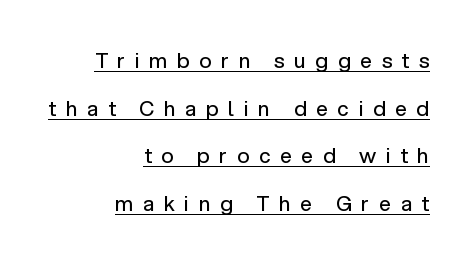
The image shows 21 px text type, upright; set right-aligned, loose line spacing (2.27x), unusually wide letter spacing (+0.46 em), underlined.
